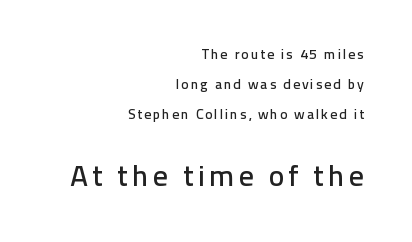
The image shows 30 px sans-serif type, upright; set right-aligned, loose line spacing (2.16x), not underlined; the second (bottom) block is 2.14x larger; low stroke contrast and a medium x-height.
